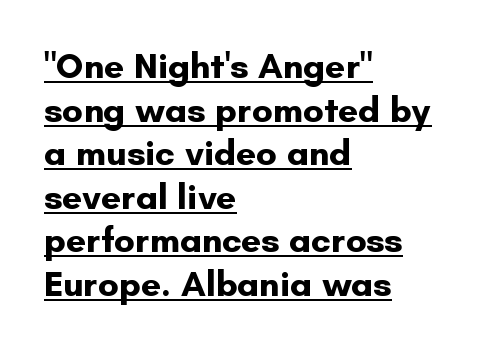
Q: Is the text bold? A: Yes.
Q: Is the text italic (slanted)? A: No, it is upright.
Q: Is the typeface a serif or a sans-serif typeface? A: Sans-serif.
Q: Is the text underlined? A: Yes.
Q: How is the paragraph aligned? A: Left-aligned.
Q: Is the spacing between letters normal or unusually wide? A: Normal.
Q: Width (condensed, normal, or wide)? A: Normal.
Q: Stroke contrast? A: Low.
Q: x-height? A: Small.
Q: Monospaced? A: No.
